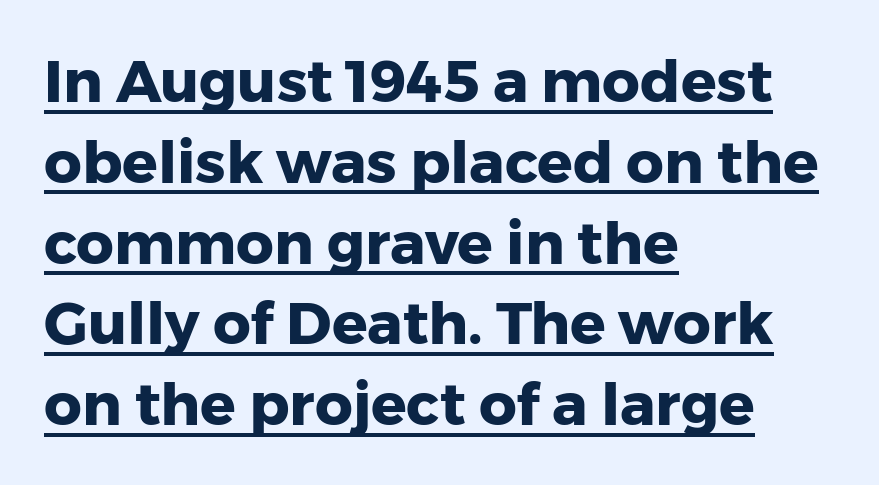
Q: Is the text bold? A: Yes.
Q: Is the text italic (slanted)? A: No, it is upright.
Q: Is the typeface a serif or a sans-serif typeface? A: Sans-serif.
Q: Is the text underlined? A: Yes.
Q: How is the paragraph aligned? A: Left-aligned.
Q: Is the spacing between letters normal or unusually wide? A: Normal.
Q: Is the spacing between lines tight, normal or loose? A: Normal.
Q: Width (condensed, normal, or wide)? A: Normal.
Q: Stroke contrast? A: Low.
Q: x-height? A: Medium.
Q: Monospaced? A: No.
